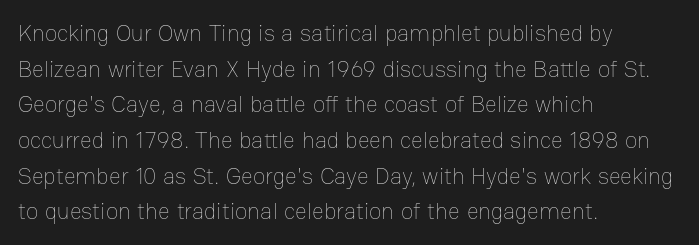
Baseline-to-baseline distance is the conventional proportion of letter height. The passage is arranged the way most books set body copy — flush left. The glyphs are unaccompanied by any horizontal stroke below them. The gaps between neighbouring characters are ordinary and unremarkable.
